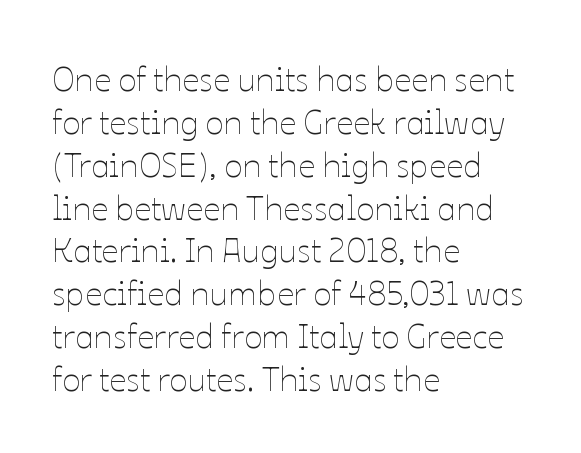
Lines of text with bare space underneath. Counters stay open thanks to moderate or lighter strokes. The leading is moderate, giving the passage an even texture. Characters follow at the spacing the type designer built in. Every row of glyphs begins at an identical x-position on the left.
